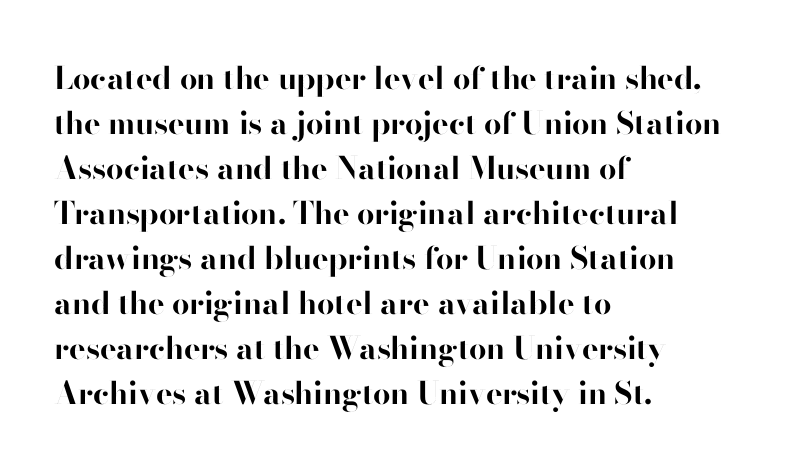
Ordinary non-slanted type is in use. This sample uses plain, unmodified letter spacing. Just letters on the line, the space beneath them empty. In terms of weight, the rendering is a true, heavy bold.
